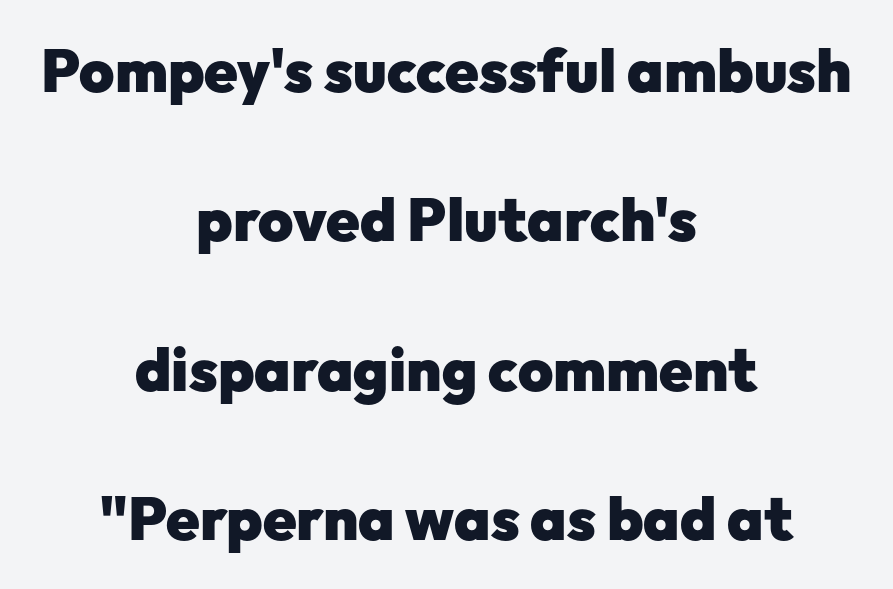
Q: Is the text bold? A: Yes.
Q: Is the text italic (slanted)? A: No, it is upright.
Q: Is the typeface a serif or a sans-serif typeface? A: Sans-serif.
Q: Is the text underlined? A: No.
Q: How is the paragraph aligned? A: Centered.
Q: Is the spacing between letters normal or unusually wide? A: Normal.
Q: Is the spacing between lines tight, normal or loose? A: Loose.
Q: Width (condensed, normal, or wide)? A: Normal.
Q: Stroke contrast? A: Low.
Q: x-height? A: Medium.
Q: Monospaced? A: No.
